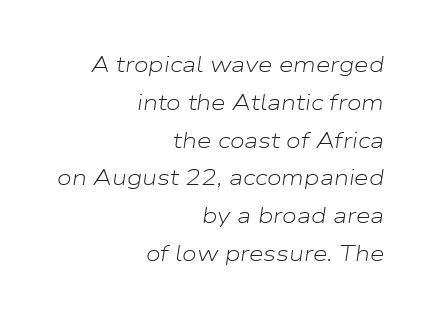
The image shows 21 px text type, italic (leaning right); set right-aligned, line spacing 1.8x, normal letter spacing, not underlined.
